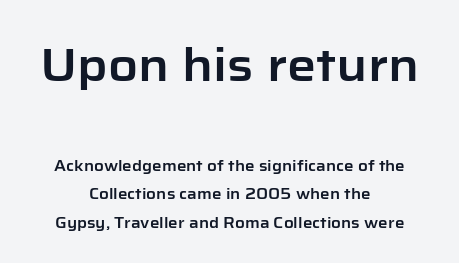
The block sitting higher on the canvas is the one with enlarged characters. Here the designer chose a conventional face with non-uniform glyph widths. The lines in this sample share a center point and differ in where they start and stop. Tracking here is standard; glyphs follow each other at the usual distance.
